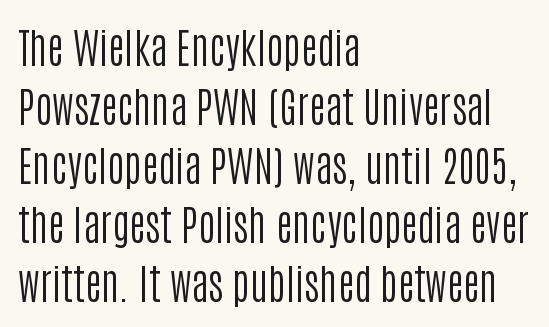
Q: Is the text bold? A: No.
Q: Is the text italic (slanted)? A: No, it is upright.
Q: Is the typeface a serif or a sans-serif typeface? A: Sans-serif.
Q: Is the text underlined? A: No.
Q: How is the paragraph aligned? A: Left-aligned.
Q: Is the spacing between letters normal or unusually wide? A: Normal.
Q: Is the spacing between lines tight, normal or loose? A: Normal.
Q: Width (condensed, normal, or wide)? A: Condensed.
Q: Stroke contrast? A: Low.
Q: x-height? A: Large.
Q: Monospaced? A: No.
